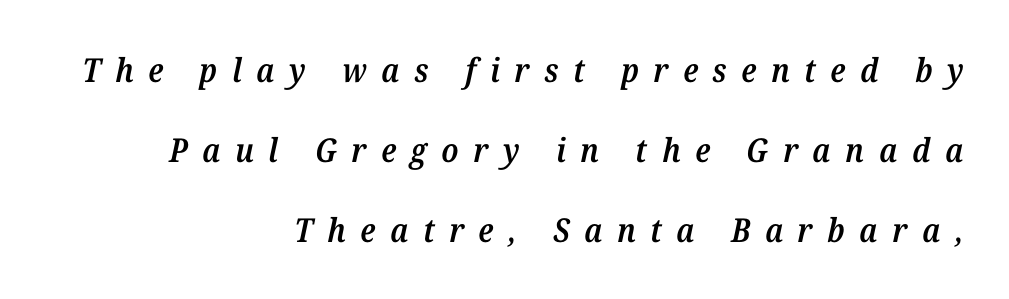
The passage shown leans; its letterforms are oblique. Each word looks stretched out because of the extra space between its letters. Looks like regular typesetting: each glyph gets only the width it needs. Typeset ragged left — the right edge is the straight one. Widely set lines give the paragraph a tall, airy silhouette. The space directly below the letters is spotless.
